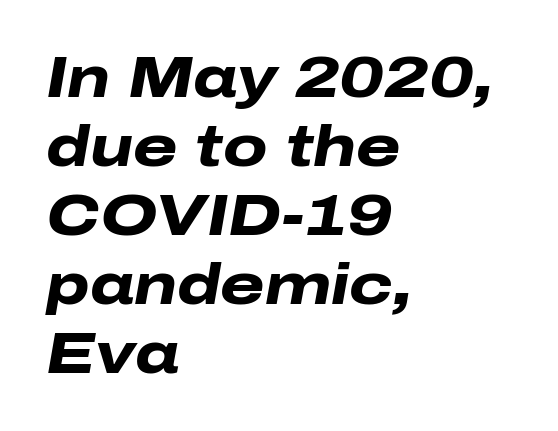
{"italic": "yes", "lean": "right", "slant_degrees": 10, "bold": "yes", "weight": "heavy", "width": "wide", "stroke_contrast": "low", "x_height": "medium", "monospaced": "no", "underline": "no", "align": "left", "line_spacing_ratio": 1.21, "letter_spacing": "normal", "letter_spacing_em": 0.0, "glyph_px": 57}
